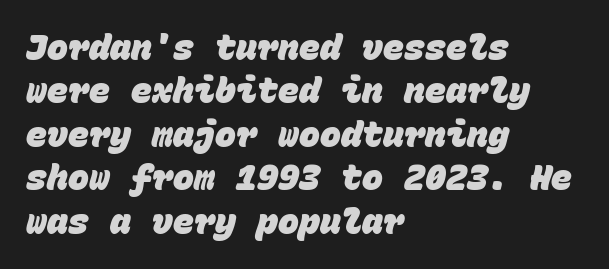
The image shows 35 px heavy sans-serif type, monospaced; set left-aligned, line spacing 1.24x, normal letter spacing, not underlined; low stroke contrast and a large x-height.
